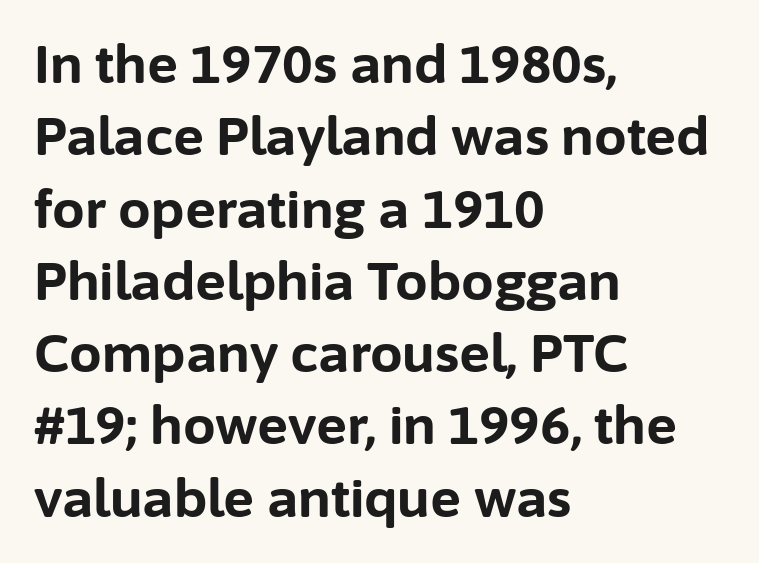
Q: Is the text bold? A: Yes.
Q: Is the text italic (slanted)? A: No, it is upright.
Q: Is the typeface a serif or a sans-serif typeface? A: Sans-serif.
Q: Is the text underlined? A: No.
Q: How is the paragraph aligned? A: Left-aligned.
Q: Is the spacing between letters normal or unusually wide? A: Normal.
Q: Is the spacing between lines tight, normal or loose? A: Normal.
Q: Width (condensed, normal, or wide)? A: Normal.
Q: Stroke contrast? A: Low.
Q: x-height? A: Medium.
Q: Monospaced? A: No.
